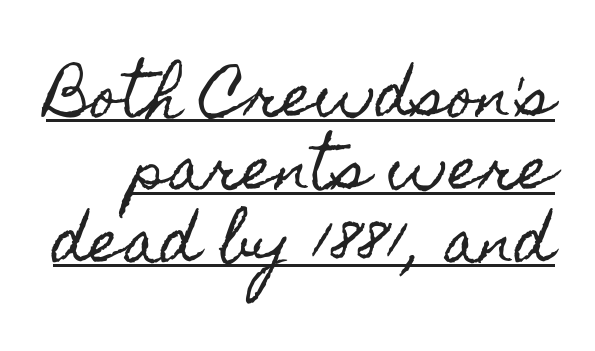
{"width": "condensed", "x_height": "small", "monospaced": "no", "underline": "yes", "line_spacing": "normal", "line_spacing_ratio": 1.28, "letter_spacing": "normal", "letter_spacing_em": 0.0, "glyph_px": 57}
